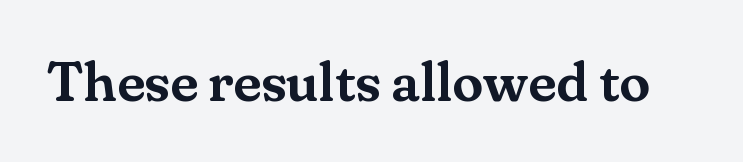
{"serif": "yes", "italic": "no", "width": "normal", "stroke_contrast": "medium", "x_height": "small", "monospaced": "no", "underline": "no", "letter_spacing": "normal", "letter_spacing_em": 0.0, "glyph_px": 56}
